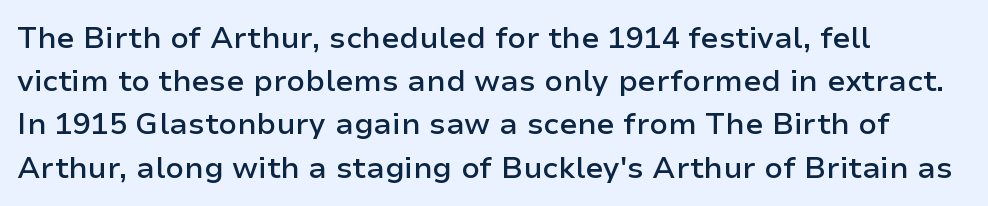
{"serif": "no", "italic": "no", "bold": "semi", "weight": "semibold", "width": "normal", "stroke_contrast": "low", "x_height": "medium", "monospaced": "no", "underline": "no", "align": "left", "line_spacing": "normal", "line_spacing_ratio": 1.44, "letter_spacing": "normal", "letter_spacing_em": 0.0, "glyph_px": 30}
